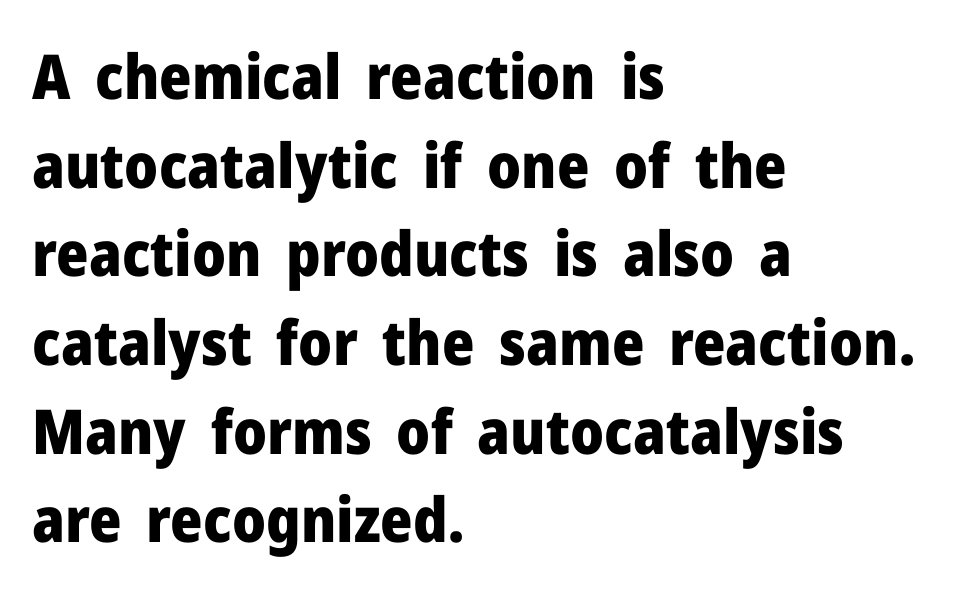
{"serif": "no", "italic": "no", "bold": "yes", "weight": "heavy", "width": "normal", "stroke_contrast": "low", "x_height": "medium", "monospaced": "no", "underline": "no", "align": "left", "line_spacing": "normal", "line_spacing_ratio": 1.43, "letter_spacing": "normal", "letter_spacing_em": 0.0, "glyph_px": 62}
